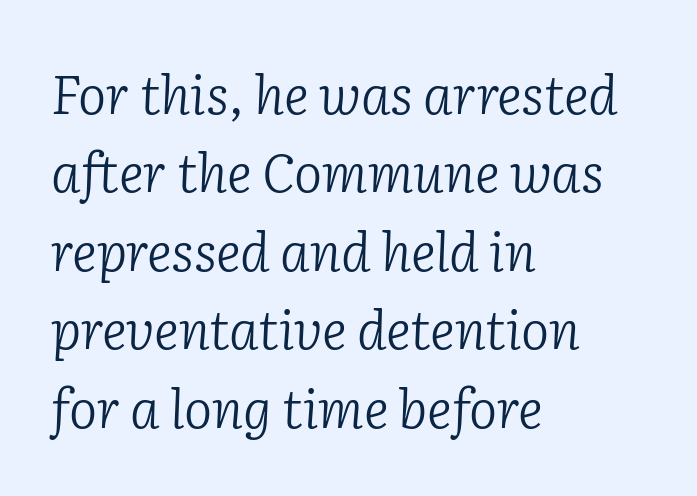
The image shows 53 px light serif type, italic (leaning right); set left-aligned, normal line spacing (1.48x), normal letter spacing, not underlined; low stroke contrast and a medium x-height.
